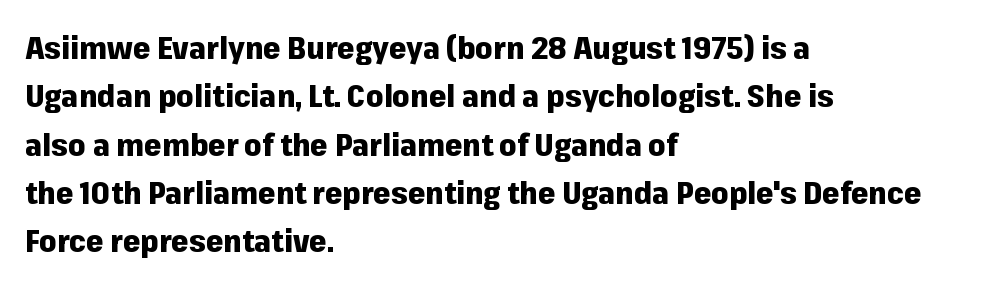
Q: Is the text bold? A: Yes.
Q: Is the text italic (slanted)? A: No, it is upright.
Q: Is the typeface a serif or a sans-serif typeface? A: Sans-serif.
Q: Is the text underlined? A: No.
Q: How is the paragraph aligned? A: Left-aligned.
Q: Is the spacing between letters normal or unusually wide? A: Normal.
Q: Is the spacing between lines tight, normal or loose? A: Normal.
Q: Width (condensed, normal, or wide)? A: Normal.
Q: Stroke contrast? A: Low.
Q: x-height? A: Medium.
Q: Monospaced? A: No.
